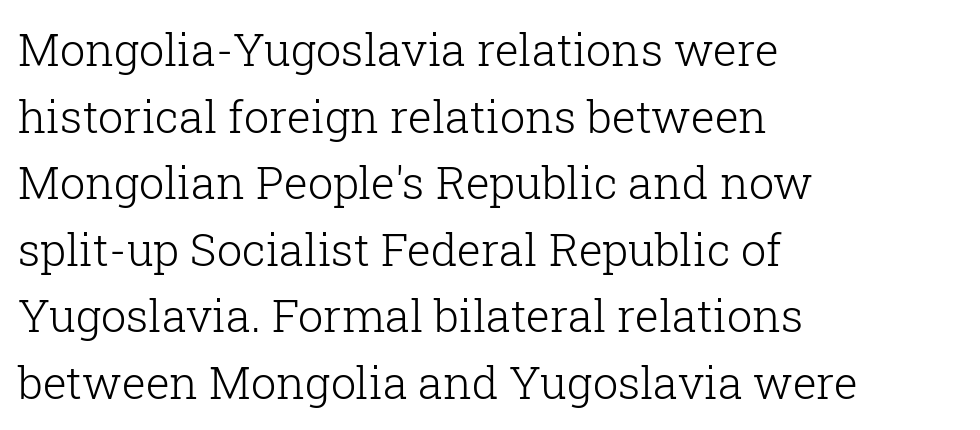
Anything drawn beneath the words? Only blank space. The lines are quadded left. What stands out about the letter spacing? Nothing — it is the standard amount. Think of a printed novel: that variable character pitch is what you see here. No chunkiness to these letters — they're not bold.
